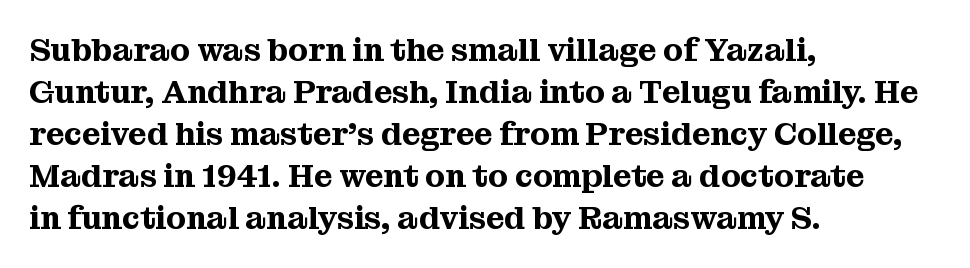
The lines sit at an ordinary, default distance from one another. Which margin do the lines hug? The left one — the right edge is uneven. Stroke terminals: seriffed. Here the designer chose a conventional face with non-uniform glyph widths.
